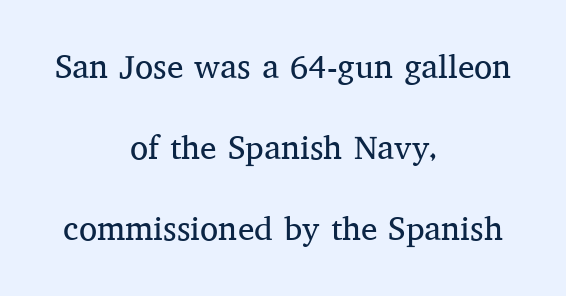
Does the copy run flush right? No — it is centered line by line. Descenders are the only things crossing below the line. What kind of face is this? One with serifs. Tall strokes in this sample are plumb rather than angled.
